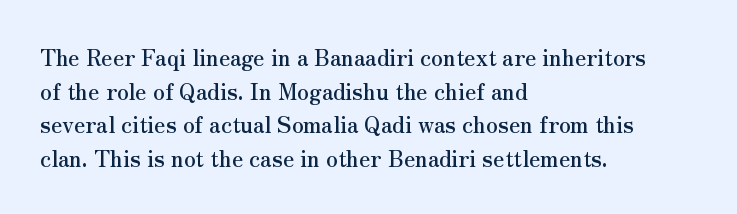
Q: Is the text italic (slanted)? A: No, it is upright.
Q: Is the text underlined? A: No.
Q: How is the paragraph aligned? A: Left-aligned.
Q: Is the spacing between letters normal or unusually wide? A: Normal.
Q: Is the spacing between lines tight, normal or loose? A: Normal.
